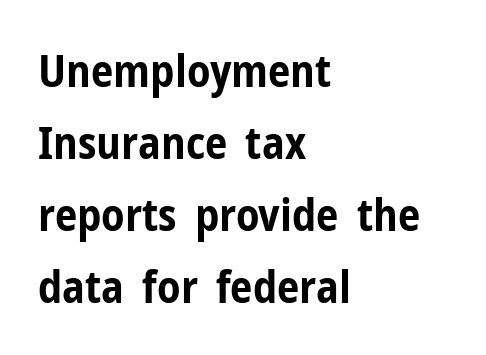
The image shows 45 px bold, condensed sans-serif type, upright; set left-aligned, normal line spacing (1.6x), normal letter spacing, not underlined; low stroke contrast and a medium x-height.
